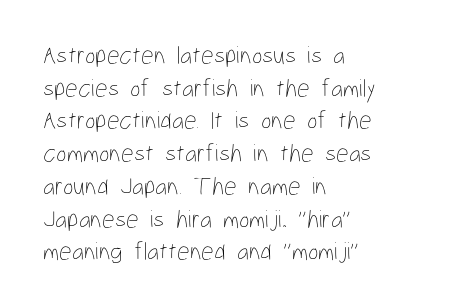
{"italic": "no", "bold": "no", "underline": "no", "align": "left", "line_spacing": "normal", "line_spacing_ratio": 1.31, "letter_spacing": "normal", "letter_spacing_em": 0.0, "glyph_px": 25}
